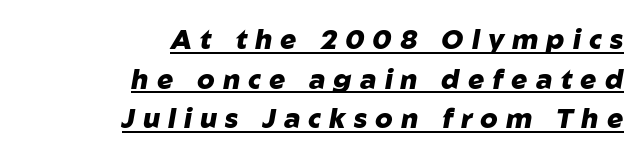
The paragraph shown leans on its right margin. The face used here appears with an underline applied. Every character sits at an angle, as italics do. The horizontal fit of the characters is loose and conspicuously gappy.
